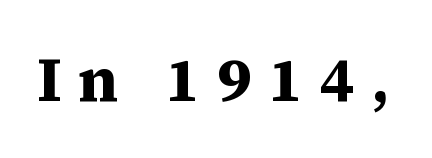
Q: Is the text bold? A: Yes.
Q: Is the text italic (slanted)? A: No, it is upright.
Q: Is the typeface a serif or a sans-serif typeface? A: Serif.
Q: Is the text underlined? A: No.
Q: Is the spacing between letters normal or unusually wide? A: Unusually wide.
Q: Width (condensed, normal, or wide)? A: Normal.
Q: Stroke contrast? A: Medium.
Q: x-height? A: Medium.
Q: Monospaced? A: No.
